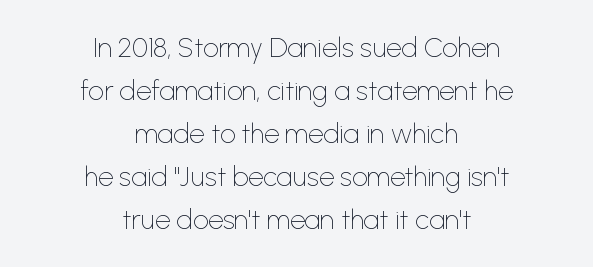
The image shows 27 px text type, upright; set centered, normal line spacing (1.59x), normal letter spacing, not underlined.
